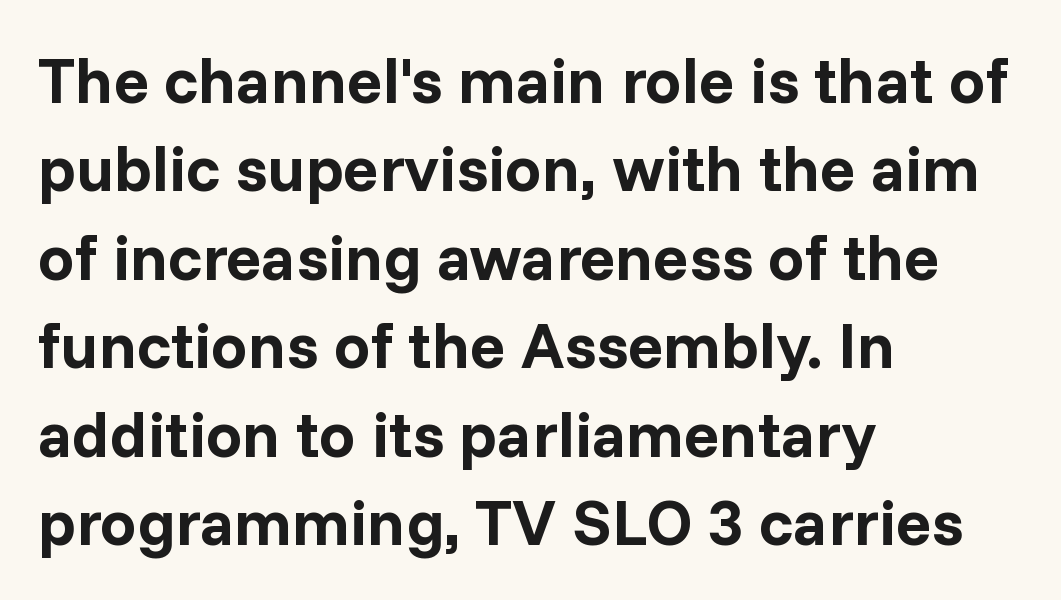
{"serif": "no", "italic": "no", "bold": "yes", "weight": "bold", "width": "normal", "stroke_contrast": "low", "x_height": "medium", "monospaced": "no", "underline": "no", "align": "left", "line_spacing": "normal", "line_spacing_ratio": 1.36, "letter_spacing": "normal", "letter_spacing_em": 0.0, "glyph_px": 65}
